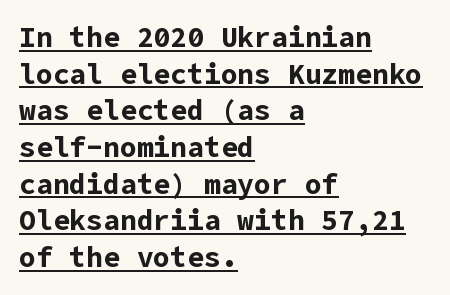
Casual observation: everything's shoved over to the left. These words are printed bold, with thick strokes throughout. Letter spacing: default. Leading matches the norm, producing a regular column. Nope, not italic — everything's standing straight.
